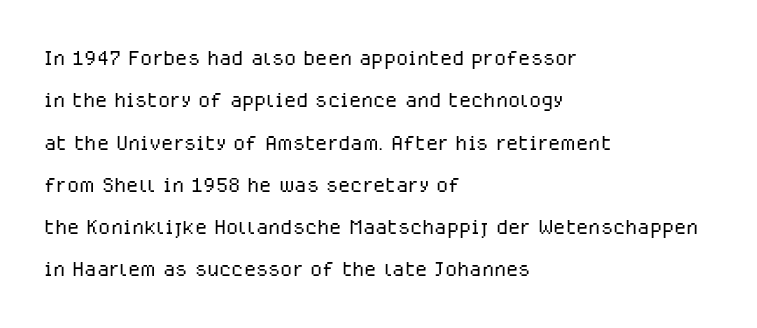
Q: Is the text bold? A: No.
Q: Is the text italic (slanted)? A: No, it is upright.
Q: Is the typeface a serif or a sans-serif typeface? A: Sans-serif.
Q: Is the text underlined? A: No.
Q: How is the paragraph aligned? A: Left-aligned.
Q: Is the spacing between letters normal or unusually wide? A: Normal.
Q: Is the spacing between lines tight, normal or loose? A: Normal.
Q: Width (condensed, normal, or wide)? A: Normal.
Q: Stroke contrast? A: Low.
Q: x-height? A: Medium.
Q: Monospaced? A: No.
